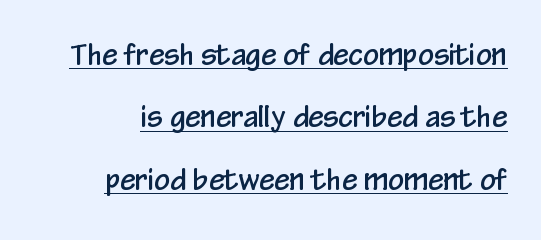
{"serif": "no", "italic": "no", "width": "condensed", "stroke_contrast": "low", "x_height": "medium", "monospaced": "no", "underline": "yes", "align": "right", "line_spacing": "loose", "line_spacing_ratio": 2.23, "letter_spacing": "normal", "letter_spacing_em": 0.0, "glyph_px": 28}
